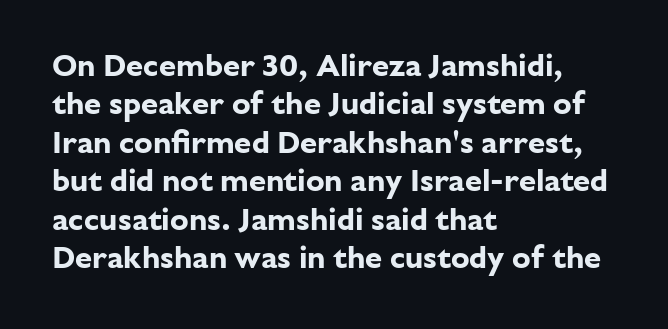
Inter-character spacing is left at the font's built-in metrics. This sample has the flowing, uneven cadence of proportional lettering. The specimen omits any rule beneath the text block's lines. This rendering employs a face without finishing strokes, i.e., a sans-serif.
